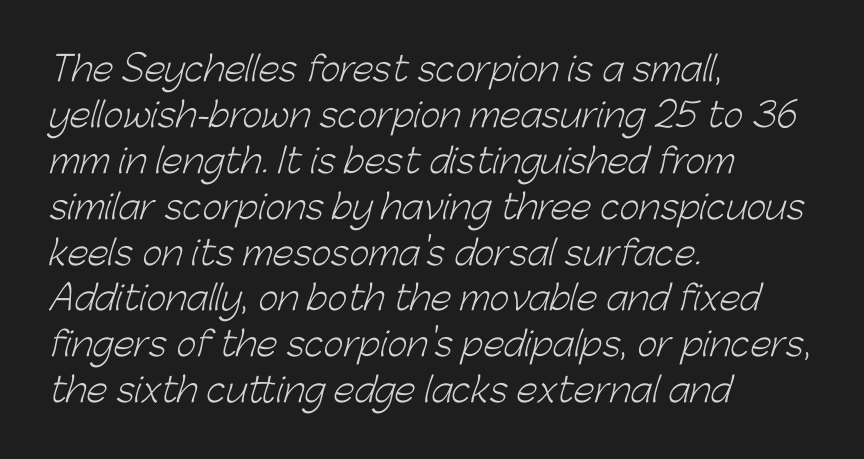
Q: Is the text bold? A: No.
Q: Is the typeface a serif or a sans-serif typeface? A: Sans-serif.
Q: Is the text underlined? A: No.
Q: How is the paragraph aligned? A: Left-aligned.
Q: Is the spacing between letters normal or unusually wide? A: Normal.
Q: Is the spacing between lines tight, normal or loose? A: Normal.
Q: Width (condensed, normal, or wide)? A: Normal.
Q: Stroke contrast? A: Low.
Q: x-height? A: Medium.
Q: Monospaced? A: No.
